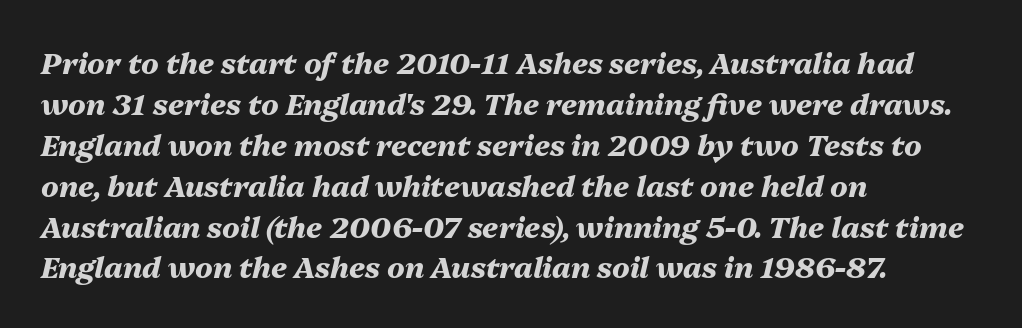
Q: Is the text bold? A: Yes.
Q: Is the text italic (slanted)? A: Yes, it leans right by about 13 degrees.
Q: Is the text underlined? A: No.
Q: How is the paragraph aligned? A: Left-aligned.
Q: Is the spacing between letters normal or unusually wide? A: Normal.
Q: Is the spacing between lines tight, normal or loose? A: Normal.
Q: Width (condensed, normal, or wide)? A: Normal.
Q: Stroke contrast? A: Medium.
Q: x-height? A: Medium.
Q: Monospaced? A: No.
